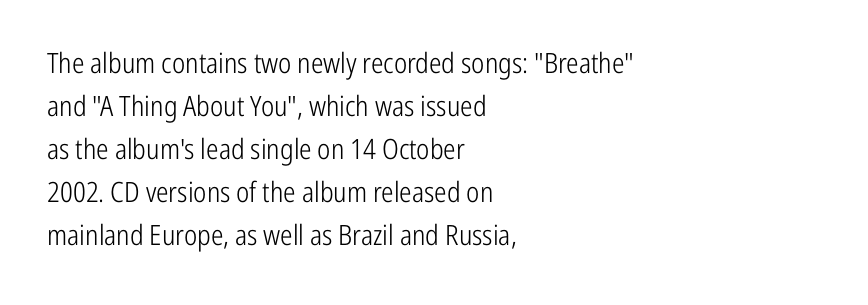
The image shows 28 px light, condensed sans-serif type, upright; set left-aligned, normal line spacing (1.54x), normal letter spacing, not underlined; low stroke contrast and a medium x-height.
